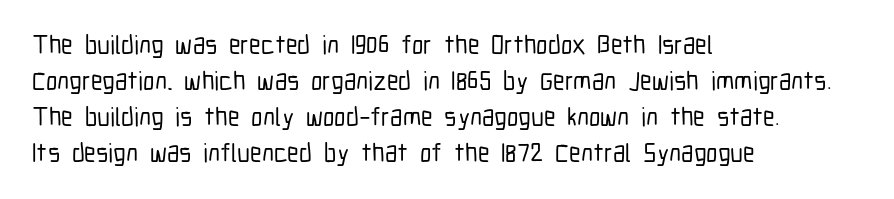
The image shows 26 px text type, upright; set left-aligned, normal line spacing (1.38x), normal letter spacing, not underlined.
